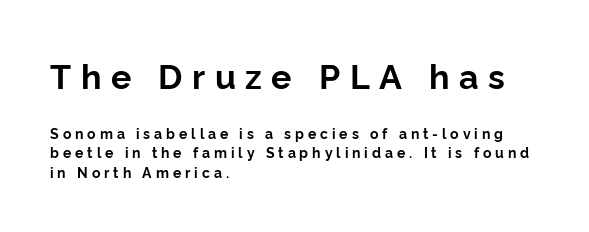
There is plenty of visible air inserted between adjacent glyphs. The initial chunk of copy outweighs the following chunk in type size. Regular leading. Beneath every word, the page is bare. The specimen reads as upright at a glance. A typesetter would call this proportional, since set widths differ per character.
